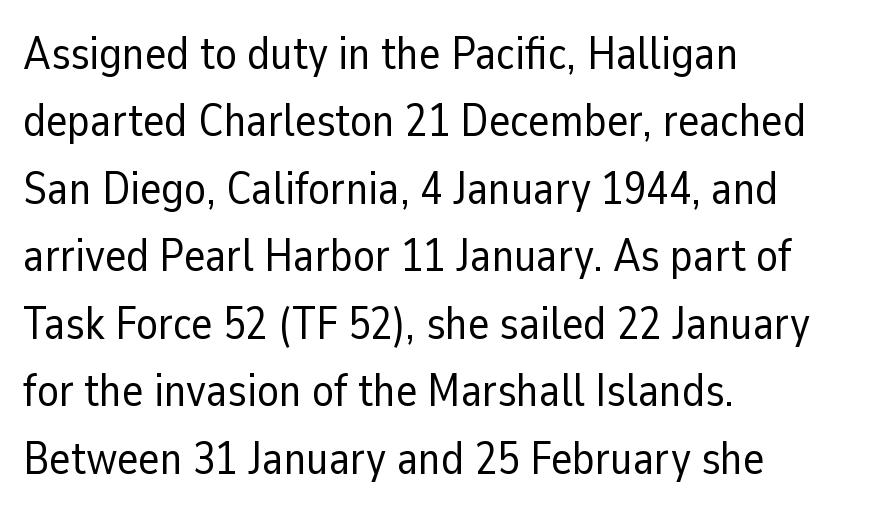
Q: Is the text bold? A: No.
Q: Is the text italic (slanted)? A: No, it is upright.
Q: Is the typeface a serif or a sans-serif typeface? A: Sans-serif.
Q: Is the text underlined? A: No.
Q: How is the paragraph aligned? A: Left-aligned.
Q: Is the spacing between letters normal or unusually wide? A: Normal.
Q: Is the spacing between lines tight, normal or loose? A: Normal.
Q: Width (condensed, normal, or wide)? A: Normal.
Q: Stroke contrast? A: Low.
Q: x-height? A: Medium.
Q: Monospaced? A: No.
